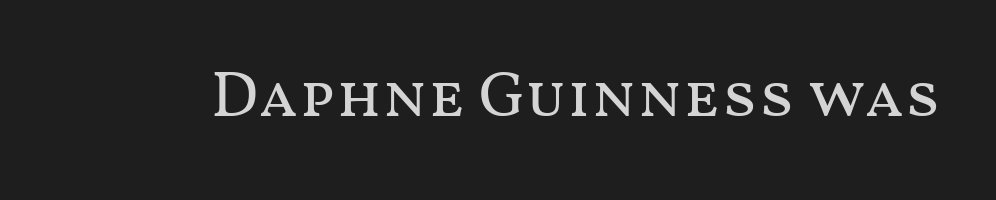
{"italic": "no", "bold": "no", "weight": "regular", "width": "wide", "stroke_contrast": "medium", "x_height": "medium", "monospaced": "no", "underline": "no", "letter_spacing": "normal", "letter_spacing_em": 0.0, "glyph_px": 64}
